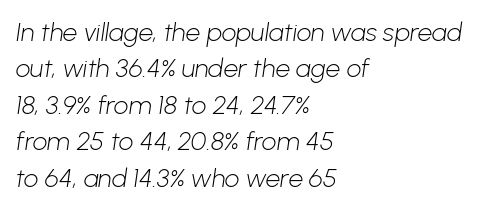
Q: Is the text bold? A: No.
Q: Is the text underlined? A: No.
Q: How is the paragraph aligned? A: Left-aligned.
Q: Is the spacing between letters normal or unusually wide? A: Normal.
Q: Is the spacing between lines tight, normal or loose? A: Normal.
